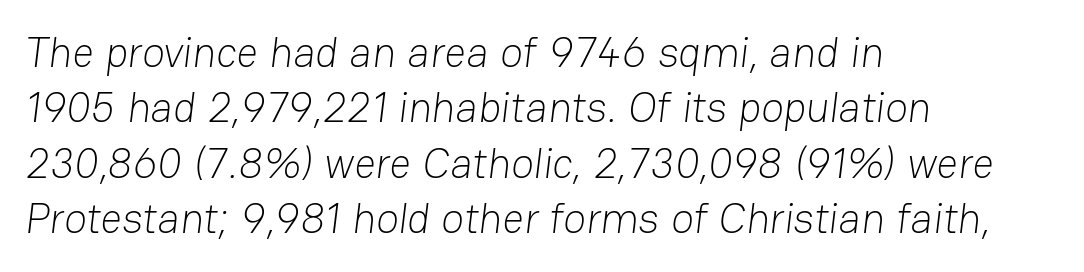
{"serif": "no", "bold": "no", "weight": "light", "width": "normal", "stroke_contrast": "low", "x_height": "medium", "monospaced": "no", "underline": "no", "align": "left", "line_spacing": "normal", "line_spacing_ratio": 1.32, "letter_spacing": "normal", "letter_spacing_em": 0.0, "glyph_px": 42}
